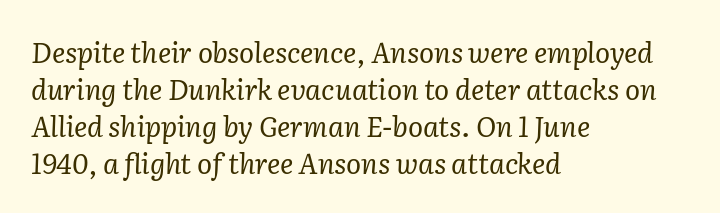
{"serif": "yes", "italic": "yes", "lean": "right", "slant_degrees": 2, "bold": "no", "weight": "regular", "width": "normal", "stroke_contrast": "low", "x_height": "medium", "monospaced": "no", "underline": "no", "align": "left", "line_spacing": "normal", "line_spacing_ratio": 1.32, "letter_spacing": "normal", "letter_spacing_em": 0.0, "glyph_px": 28}
